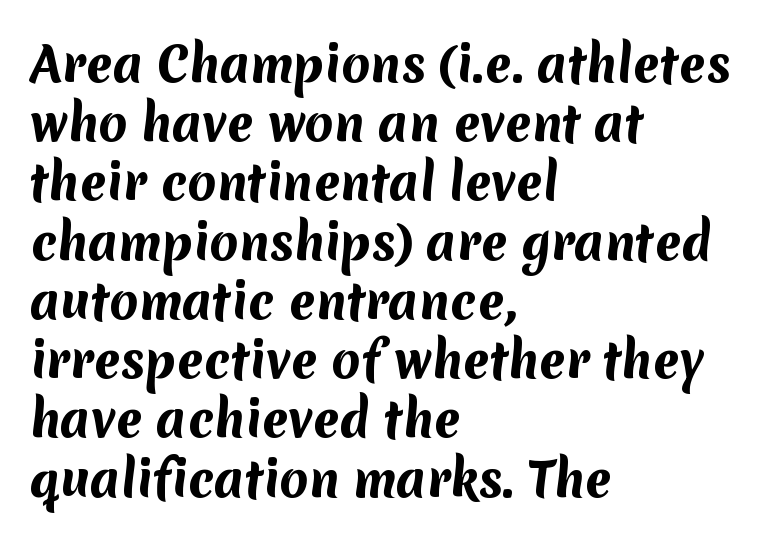
Does the leading feel generous? No, just average. Is this a sans? Yes — the strokes have no serifs. All the whitespace from short lines collects on the right. Check the space under the baseline: it is left empty. Proportional: the letters do not fall into vertical columns.
